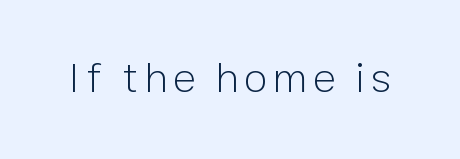
Q: Is the text bold? A: No.
Q: Is the text italic (slanted)? A: No, it is upright.
Q: Is the typeface a serif or a sans-serif typeface? A: Sans-serif.
Q: Is the text underlined? A: No.
Q: Width (condensed, normal, or wide)? A: Normal.
Q: Stroke contrast? A: Low.
Q: x-height? A: Medium.
Q: Monospaced? A: No.
